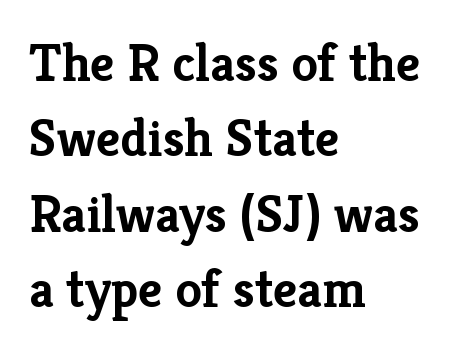
{"serif": "yes", "italic": "no", "bold": "yes", "weight": "semibold", "width": "normal", "stroke_contrast": "low", "x_height": "medium", "monospaced": "no", "underline": "no", "align": "left", "line_spacing": "normal", "line_spacing_ratio": 1.42, "letter_spacing": "normal", "letter_spacing_em": 0.0, "glyph_px": 53}
